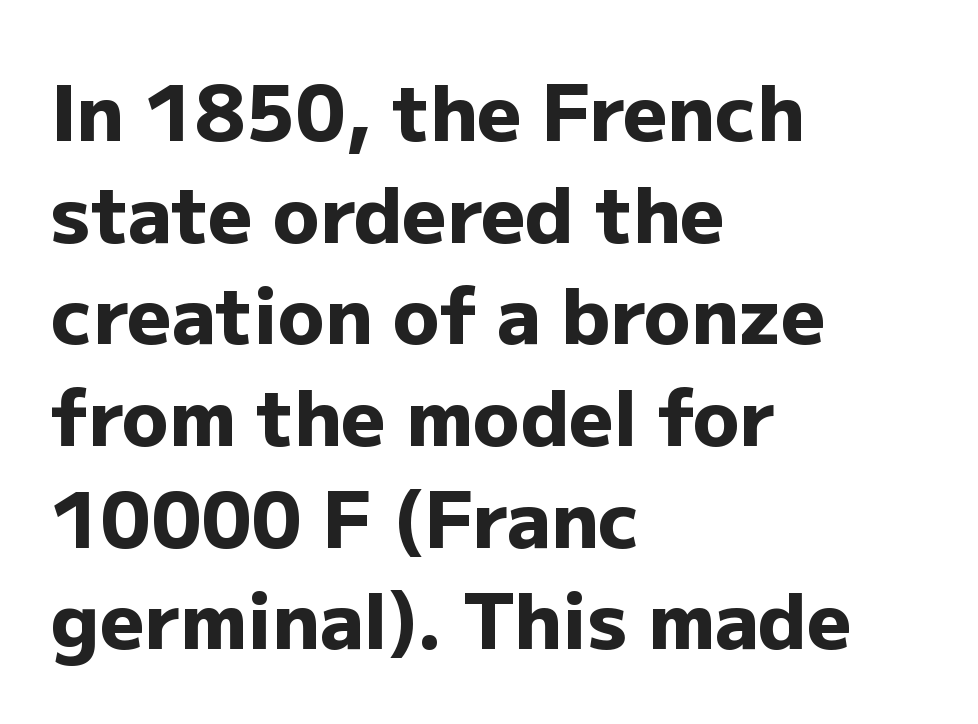
Q: Is the text bold? A: Yes.
Q: Is the text italic (slanted)? A: No, it is upright.
Q: Is the typeface a serif or a sans-serif typeface? A: Sans-serif.
Q: Is the text underlined? A: No.
Q: How is the paragraph aligned? A: Left-aligned.
Q: Is the spacing between letters normal or unusually wide? A: Normal.
Q: Is the spacing between lines tight, normal or loose? A: Normal.
Q: Width (condensed, normal, or wide)? A: Normal.
Q: Stroke contrast? A: Low.
Q: x-height? A: Medium.
Q: Monospaced? A: No.
